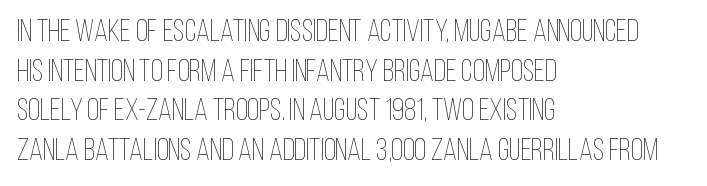
Q: Is the text bold? A: No.
Q: Is the text italic (slanted)? A: No, it is upright.
Q: Is the text underlined? A: No.
Q: How is the paragraph aligned? A: Left-aligned.
Q: Is the spacing between letters normal or unusually wide? A: Normal.
Q: Is the spacing between lines tight, normal or loose? A: Normal.
Q: Width (condensed, normal, or wide)? A: Condensed.
Q: Stroke contrast? A: Low.
Q: x-height? A: Large.
Q: Monospaced? A: No.
